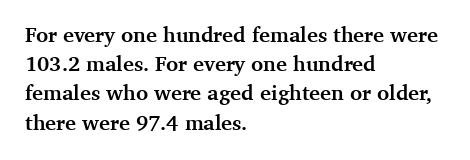
{"italic": "no", "bold": "yes", "underline": "no", "align": "left", "line_spacing": "normal", "line_spacing_ratio": 1.39, "letter_spacing": "normal", "letter_spacing_em": 0.0, "glyph_px": 21}
